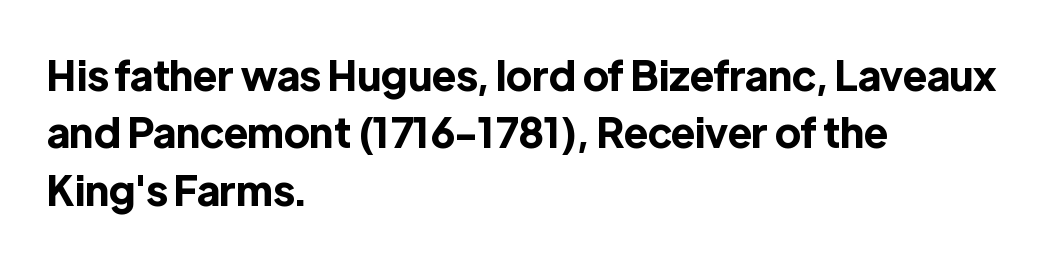
{"serif": "no", "italic": "no", "bold": "yes", "weight": "bold", "width": "normal", "x_height": "medium", "monospaced": "no", "underline": "no", "align": "left", "line_spacing": "normal", "line_spacing_ratio": 1.4, "letter_spacing": "normal", "letter_spacing_em": 0.0, "glyph_px": 41}
